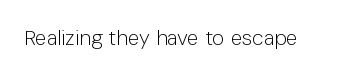
Q: Is the text bold? A: No.
Q: Is the text italic (slanted)? A: No, it is upright.
Q: Is the text underlined? A: No.
Q: Is the spacing between letters normal or unusually wide? A: Normal.
